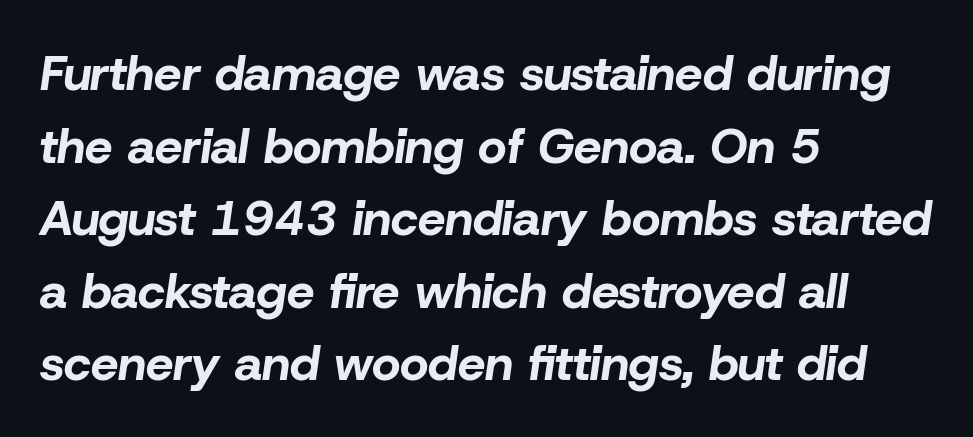
Q: Is the text bold? A: Yes.
Q: Is the text italic (slanted)? A: Yes, it leans right by about 8 degrees.
Q: Is the text underlined? A: No.
Q: How is the paragraph aligned? A: Left-aligned.
Q: Is the spacing between letters normal or unusually wide? A: Normal.
Q: Is the spacing between lines tight, normal or loose? A: Normal.
Q: Width (condensed, normal, or wide)? A: Normal.
Q: Stroke contrast? A: Low.
Q: x-height? A: Medium.
Q: Monospaced? A: No.
